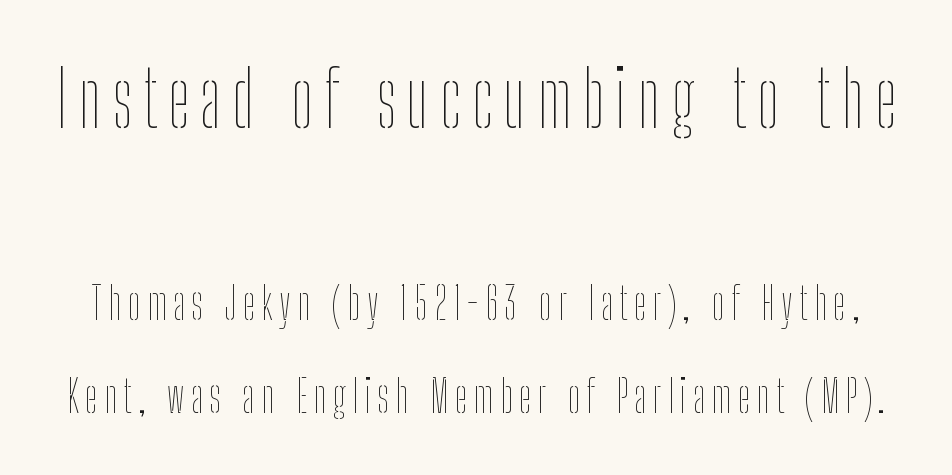
{"italic": "no", "bold": "no", "weight": "thin", "width": "condensed", "stroke_contrast": "low", "x_height": "medium", "monospaced": "no", "underline": "no", "line_spacing": "loose", "line_spacing_ratio": 2.07, "larger_block": "first", "size_ratio": 1.73, "glyph_px": 78}
